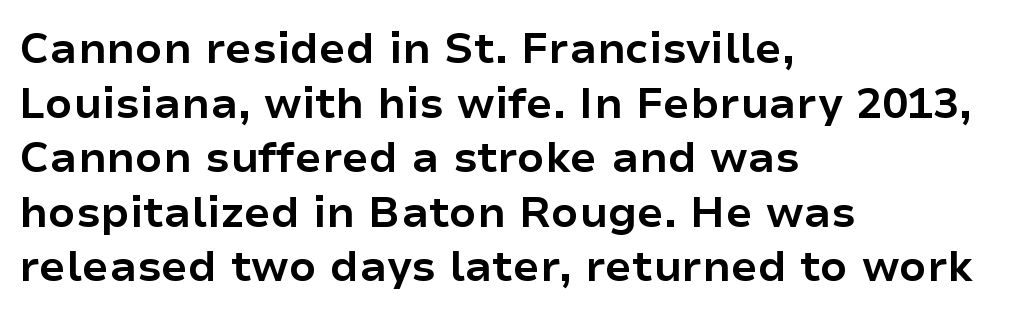
The image shows 43 px bold sans-serif type, upright; set left-aligned, normal line spacing (1.27x), normal letter spacing, not underlined; low stroke contrast and a medium x-height.
